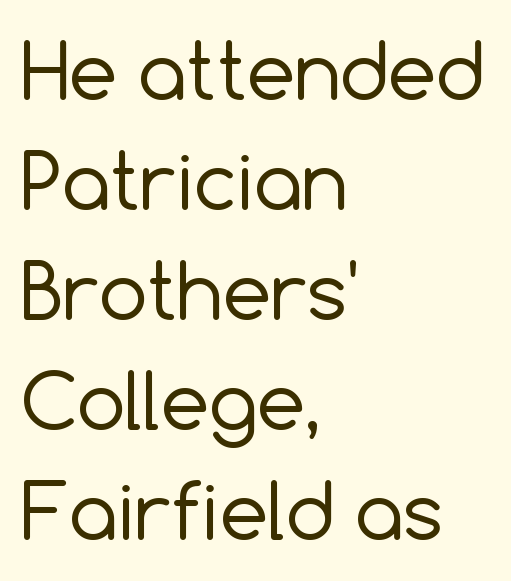
Q: Is the text bold? A: No.
Q: Is the text italic (slanted)? A: No, it is upright.
Q: Is the typeface a serif or a sans-serif typeface? A: Sans-serif.
Q: Is the text underlined? A: No.
Q: How is the paragraph aligned? A: Left-aligned.
Q: Is the spacing between letters normal or unusually wide? A: Normal.
Q: Is the spacing between lines tight, normal or loose? A: Normal.
Q: Width (condensed, normal, or wide)? A: Normal.
Q: x-height? A: Medium.
Q: Monospaced? A: No.
